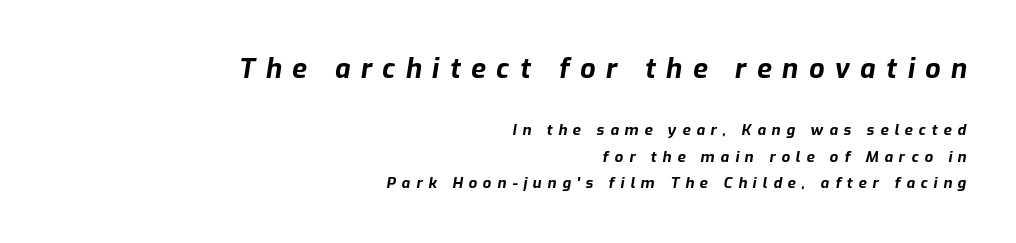
Compared with ordinary roman type, these characters are visibly tilted. The text block is weighted toward the right margin, trailing off unevenly leftward. Thick stems and heavy bowls — unmistakably bold. The block sitting higher on the canvas is the one with enlarged characters. The tracking jumps out immediately: characters are airy and widely separated.
